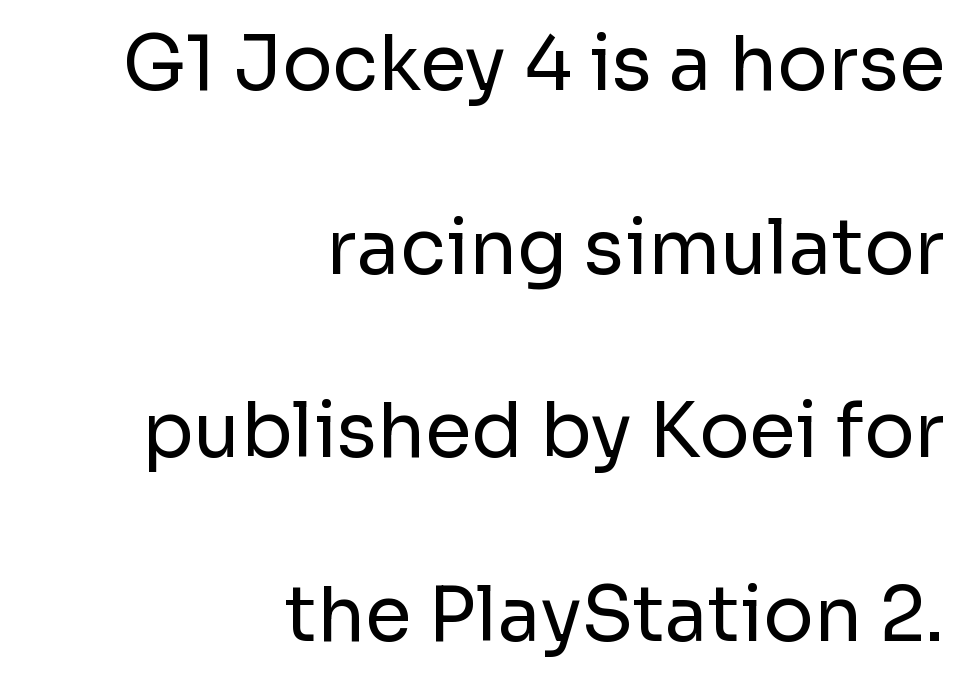
The image shows 75 px regular-weight sans-serif type, upright; set right-aligned, loose line spacing (2.45x), normal letter spacing, not underlined; low stroke contrast and a medium x-height.
